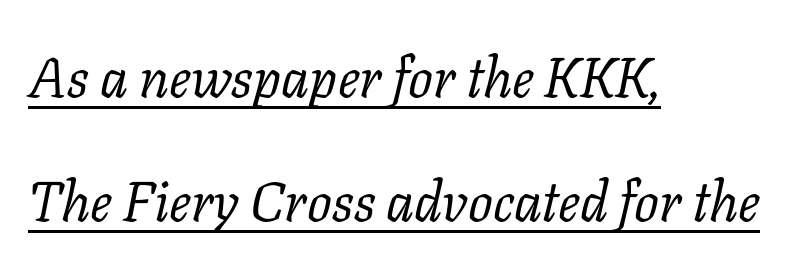
Which margin do the lines hug? The left one — the right edge is uneven. The face used here is proportionally spaced, like ordinary book or web type. Quick note: underline on. Each word holds together tightly as a unit, with standard inter-letter gaps. A quiet, ordinary-to-light weight characterises the typeface. You can tell it's italic because the verticals aren't actually vertical.
